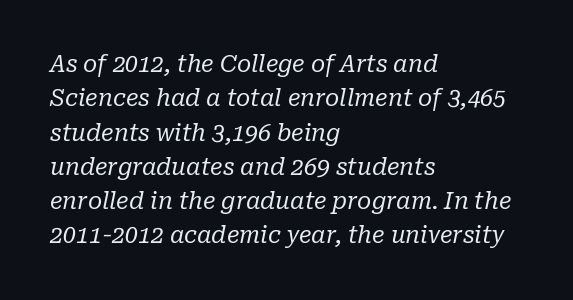
The image shows 23 px text type, italic (leaning right); set left-aligned, normal line spacing (1.49x), normal letter spacing, not underlined.
